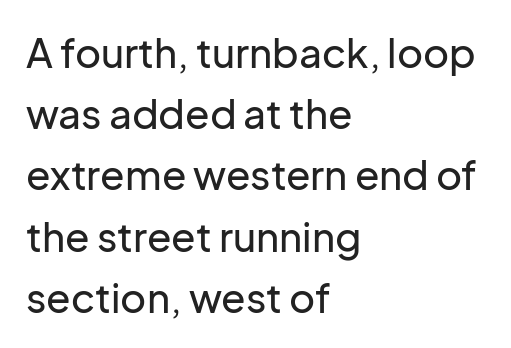
Short note: letters normally spaced. Characters remain perfectly vertical along every line. A normal amount of white space separates one row of letters from the next. A bare baseline throughout the passage. In terms of letterform style, serifs are entirely absent. The rendering uses natural spacing where letterforms have individual widths.
